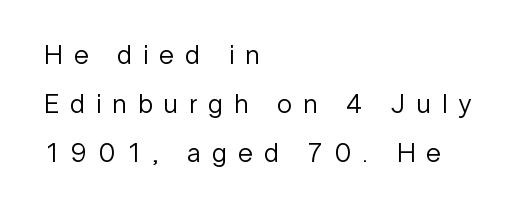
Q: Is the text bold? A: No.
Q: Is the text italic (slanted)? A: No, it is upright.
Q: Is the text underlined? A: No.
Q: How is the paragraph aligned? A: Left-aligned.
Q: Is the spacing between letters normal or unusually wide? A: Unusually wide.
